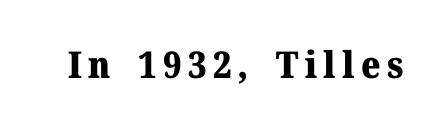
{"serif": "yes", "italic": "no", "bold": "yes", "weight": "heavy", "width": "normal", "stroke_contrast": "medium", "x_height": "medium", "monospaced": "no", "underline": "no", "glyph_px": 37}
